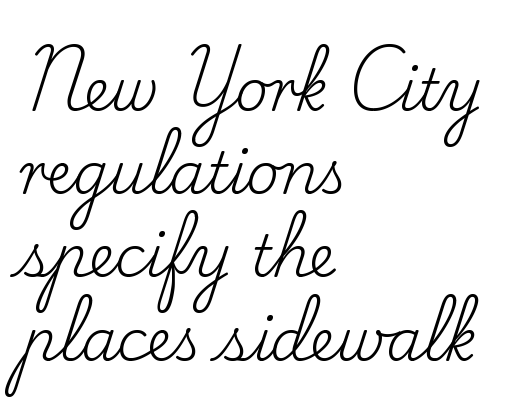
{"serif": "yes", "bold": "no", "weight": "regular", "width": "normal", "stroke_contrast": "low", "x_height": "small", "monospaced": "no", "underline": "no", "align": "left", "line_spacing": "normal", "line_spacing_ratio": 1.46, "letter_spacing": "normal", "letter_spacing_em": 0.0, "glyph_px": 57}
